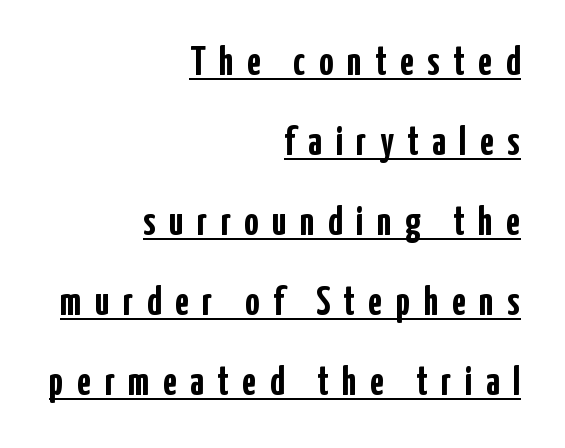
Notice the wide empty band between every row — that's loose leading. Stroke terminals: plain, sans-serif. Posture: upright roman. The rag falls on the left side of this text block.
